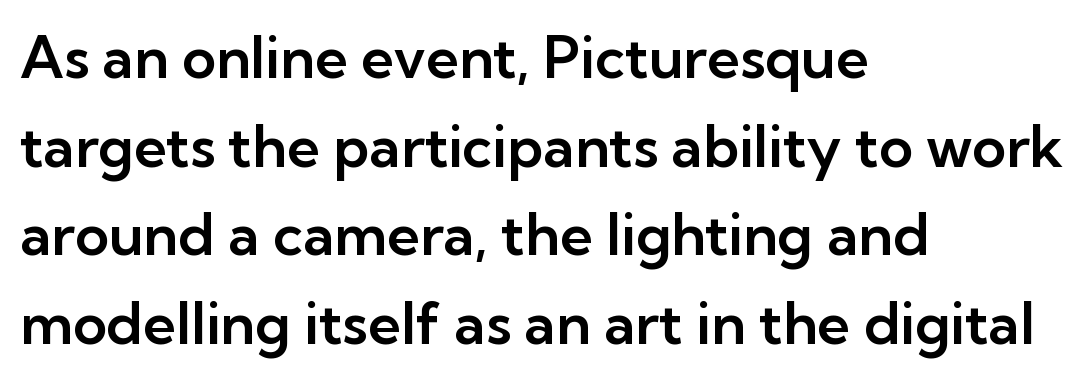
{"serif": "no", "italic": "no", "width": "normal", "stroke_contrast": "low", "x_height": "medium", "monospaced": "no", "underline": "no", "align": "left", "line_spacing": "normal", "line_spacing_ratio": 1.53, "letter_spacing": "normal", "letter_spacing_em": 0.0, "glyph_px": 58}
